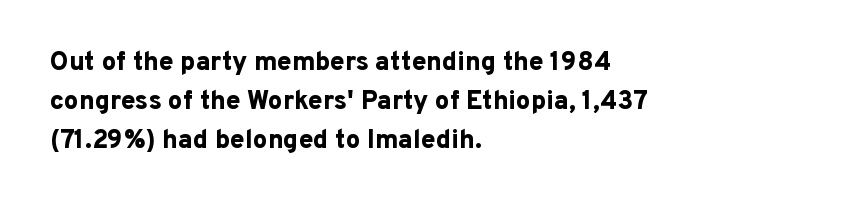
The image shows 26 px bold type, upright; set left-aligned, normal line spacing (1.5x), normal letter spacing, not underlined.
